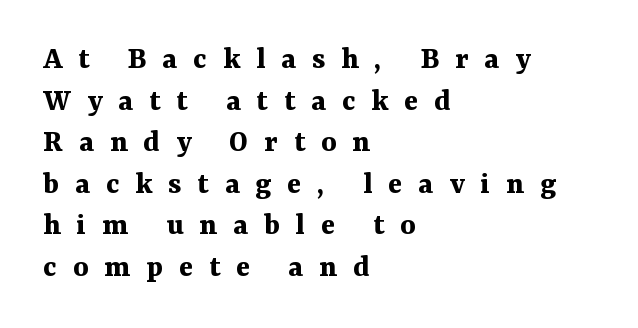
{"serif": "yes", "italic": "no", "bold": "yes", "weight": "bold", "width": "normal", "stroke_contrast": "medium", "x_height": "medium", "monospaced": "no", "underline": "no", "align": "left", "line_spacing": "normal", "line_spacing_ratio": 1.26, "letter_spacing": "wide", "letter_spacing_em": 0.48, "glyph_px": 33}
